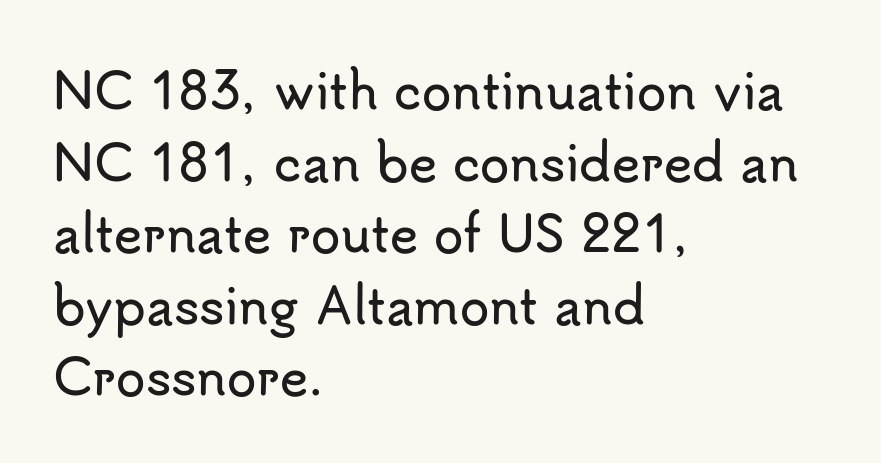
{"serif": "no", "italic": "no", "width": "normal", "stroke_contrast": "low", "x_height": "small", "monospaced": "no", "underline": "no", "align": "left", "line_spacing": "normal", "line_spacing_ratio": 1.49, "letter_spacing": "normal", "letter_spacing_em": 0.0, "glyph_px": 48}
